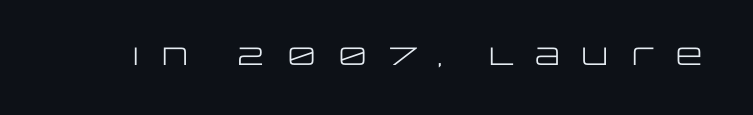
Style check: upright. Is the type heavy? It reads as light-to-regular instead. Words appear elongated and porous because spacing is wide. Has an underline been added? It has not.
